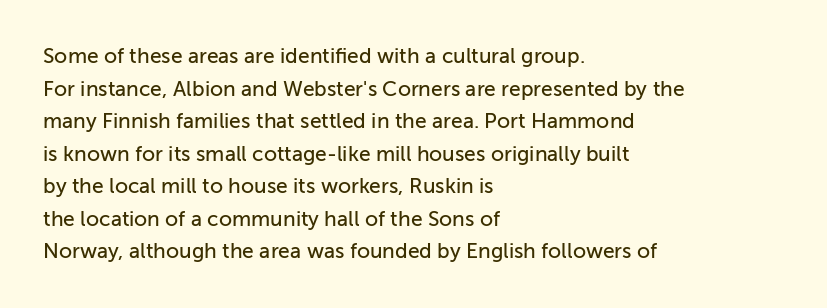
{"italic": "no", "underline": "no", "align": "left", "line_spacing": "normal", "line_spacing_ratio": 1.55, "letter_spacing": "normal", "letter_spacing_em": 0.0, "glyph_px": 21}
